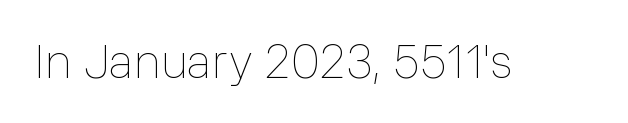
Ordinary non-slanted type is in use. The weight would be labelled regular, book, light, or lighter still. Check the space under the baseline: it is left empty. The gaps between neighbouring characters are ordinary and unremarkable. Note the varied advance widths — an 'i' is clearly narrower than an 'm'.
